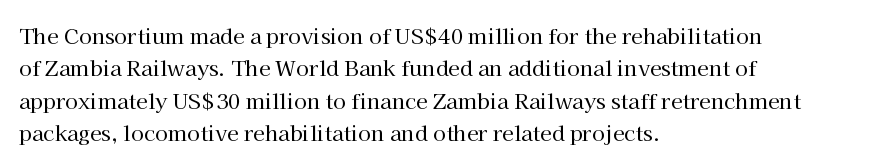
Q: Is the text bold? A: No.
Q: Is the text italic (slanted)? A: No, it is upright.
Q: Is the text underlined? A: No.
Q: How is the paragraph aligned? A: Left-aligned.
Q: Is the spacing between letters normal or unusually wide? A: Normal.
Q: Is the spacing between lines tight, normal or loose? A: Normal.
